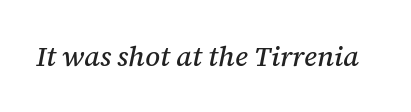
{"serif": "yes", "italic": "yes", "lean": "right", "slant_degrees": 12, "width": "normal", "stroke_contrast": "medium", "x_height": "medium", "monospaced": "no", "underline": "no", "letter_spacing": "normal", "letter_spacing_em": 0.0, "glyph_px": 28}
